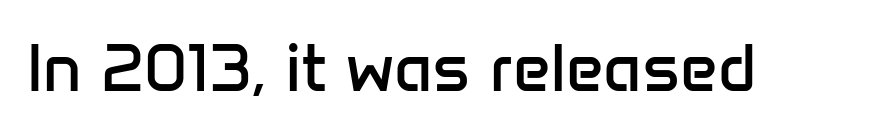
Stroke terminals: plain, sans-serif. Does the lettering tilt? It doesn't — this is upright. What stands out about the letter spacing? Nothing — it is the standard amount. The specimen omits any rule beneath the text block's lines.
